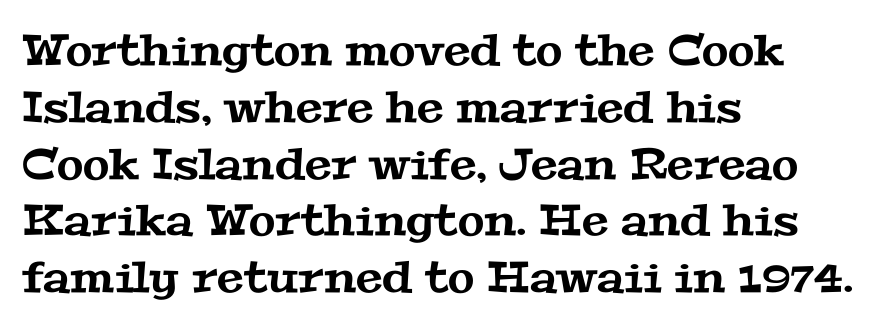
The image shows 43 px wide serif type; set left-aligned, normal line spacing (1.32x), normal letter spacing, not underlined; medium stroke contrast and a medium x-height.
